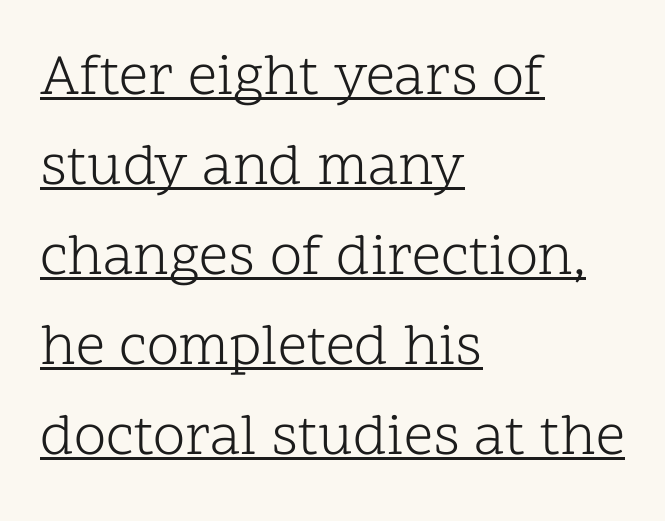
Q: Is the text bold? A: No.
Q: Is the text italic (slanted)? A: No, it is upright.
Q: Is the typeface a serif or a sans-serif typeface? A: Serif.
Q: Is the text underlined? A: Yes.
Q: How is the paragraph aligned? A: Left-aligned.
Q: Is the spacing between letters normal or unusually wide? A: Normal.
Q: Is the spacing between lines tight, normal or loose? A: Normal.
Q: Width (condensed, normal, or wide)? A: Normal.
Q: Stroke contrast? A: Low.
Q: x-height? A: Medium.
Q: Monospaced? A: No.
